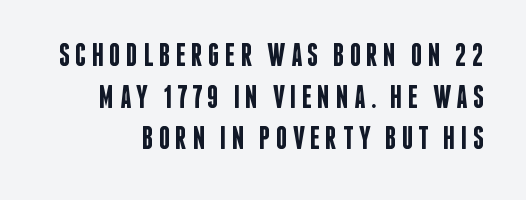
Q: Is the text bold? A: Semi-bold.
Q: Is the text italic (slanted)? A: No, it is upright.
Q: Is the typeface a serif or a sans-serif typeface? A: Sans-serif.
Q: Is the text underlined? A: No.
Q: Is the spacing between lines tight, normal or loose? A: Normal.
Q: Width (condensed, normal, or wide)? A: Condensed.
Q: Stroke contrast? A: Low.
Q: x-height? A: Large.
Q: Monospaced? A: No.
